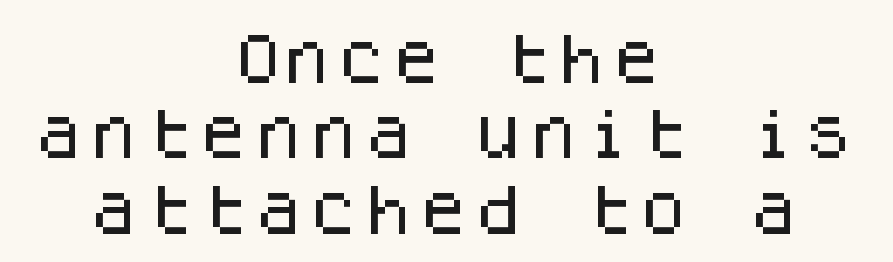
Q: Is the text italic (slanted)? A: No, it is upright.
Q: Is the typeface a serif or a sans-serif typeface? A: Sans-serif.
Q: Is the text underlined? A: No.
Q: How is the paragraph aligned? A: Centered.
Q: Is the spacing between letters normal or unusually wide? A: Normal.
Q: Is the spacing between lines tight, normal or loose? A: Normal.
Q: Width (condensed, normal, or wide)? A: Normal.
Q: Stroke contrast? A: Low.
Q: x-height? A: Large.
Q: Monospaced? A: Yes.
